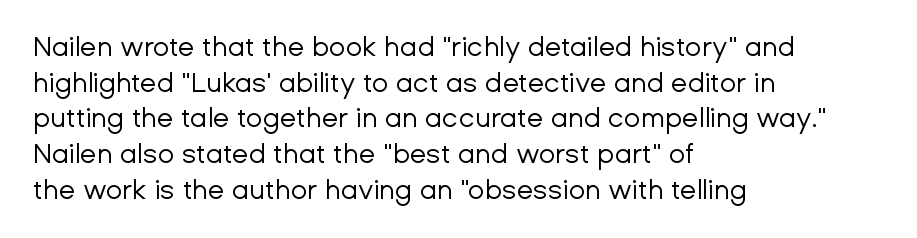
Q: Is the text bold? A: No.
Q: Is the text italic (slanted)? A: No, it is upright.
Q: Is the text underlined? A: No.
Q: How is the paragraph aligned? A: Left-aligned.
Q: Is the spacing between letters normal or unusually wide? A: Normal.
Q: Is the spacing between lines tight, normal or loose? A: Normal.
